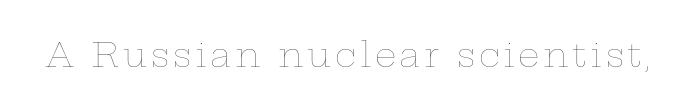
The image shows 34 px thin, wide type, upright; set not underlined; low stroke contrast and a medium x-height.
